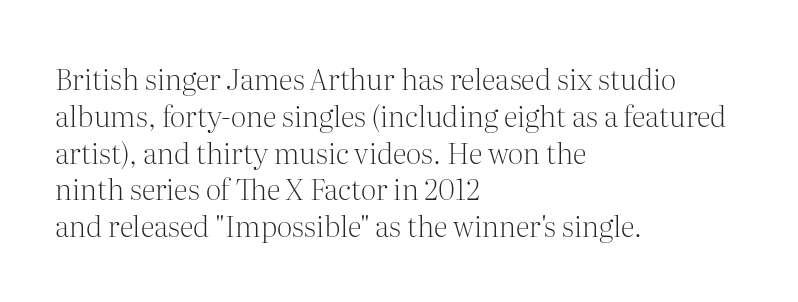
The face used here is seriffed, in the tradition of book romans. A student would call this left alignment; a typographer would say flush left, rag right. Do the characters align in a grid? No, the font is proportional. No italicization has been applied; the sample stays upright. In terms of leading, this rendering sits right in the middle. The typeface has the unassuming heft of standard copy or less.
